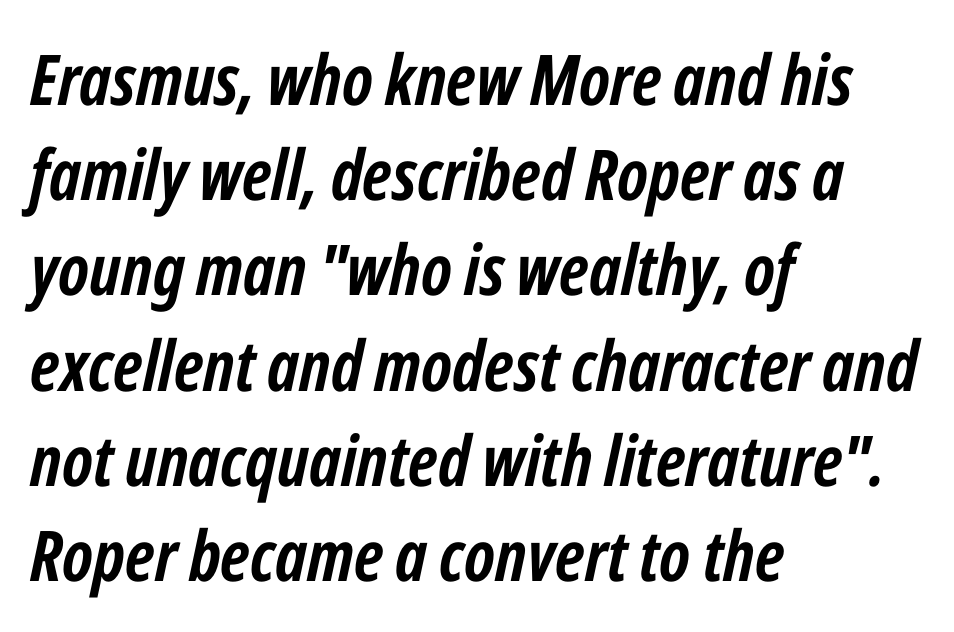
The image shows 70 px semibold, condensed type, italic (leaning right); set left-aligned, normal line spacing (1.36x), normal letter spacing, not underlined; low stroke contrast and a medium x-height.
